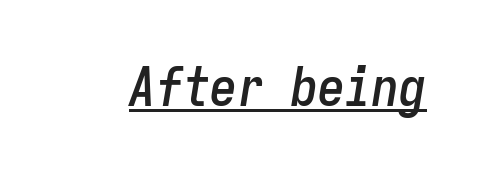
The image shows 54 px condensed type, italic (leaning right), monospaced; set normal letter spacing, underlined; low stroke contrast and a medium x-height.
